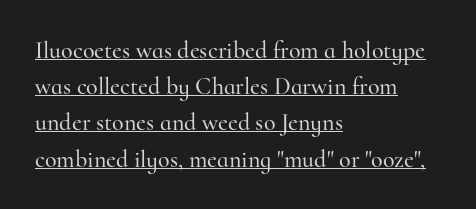
Q: Is the text italic (slanted)? A: No, it is upright.
Q: Is the text underlined? A: Yes.
Q: How is the paragraph aligned? A: Left-aligned.
Q: Is the spacing between letters normal or unusually wide? A: Normal.
Q: Is the spacing between lines tight, normal or loose? A: Normal.
